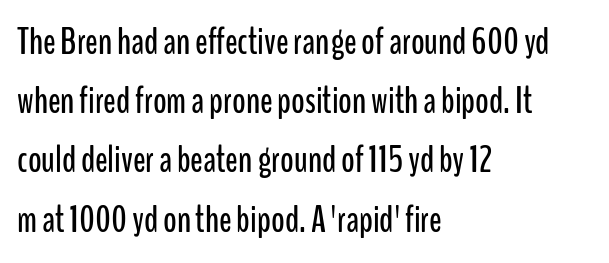
Q: Is the text italic (slanted)? A: No, it is upright.
Q: Is the typeface a serif or a sans-serif typeface? A: Sans-serif.
Q: Is the text underlined? A: No.
Q: How is the paragraph aligned? A: Left-aligned.
Q: Is the spacing between letters normal or unusually wide? A: Normal.
Q: Is the spacing between lines tight, normal or loose? A: Normal.
Q: Width (condensed, normal, or wide)? A: Condensed.
Q: Stroke contrast? A: Low.
Q: x-height? A: Medium.
Q: Monospaced? A: No.
